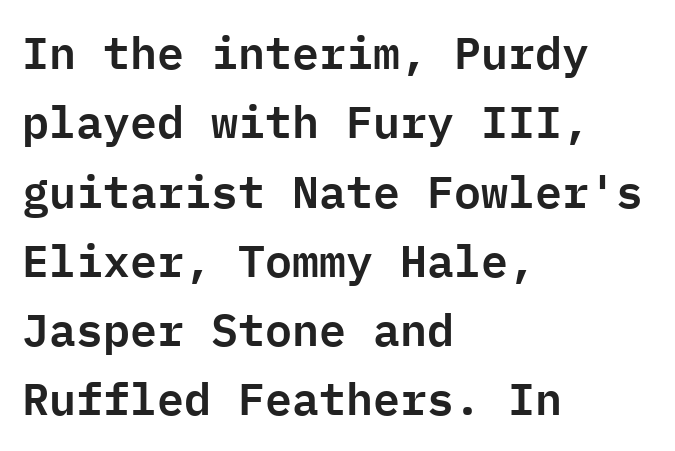
The image shows 45 px sans-serif type, upright, monospaced; set left-aligned, normal line spacing (1.54x), normal letter spacing, not underlined; low stroke contrast and a medium x-height.
